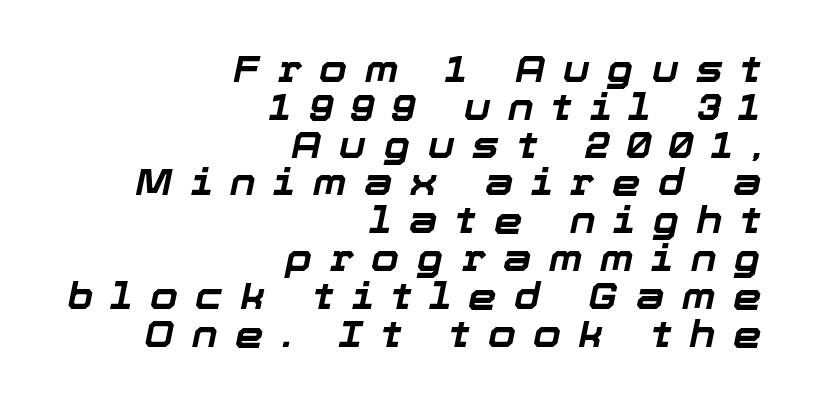
This sample uses an oblique cut, with every glyph tilted off the vertical. The tracking jumps out immediately: characters are airy and widely separated. Vertically, the passage feels compressed, each row crowding the next. Every row of glyphs terminates at an identical x-position on the right. Students, this is bold: see how much ink each stroke carries.
